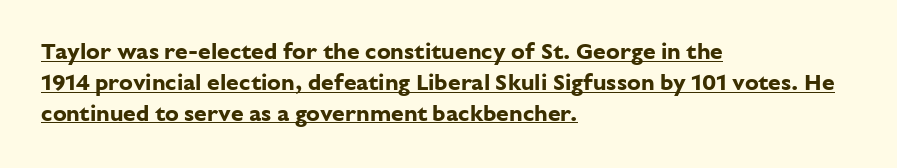
Does the lettering tilt? It doesn't — this is upright. Each line of the rendering has a horizontal stroke beneath the glyphs. One-word summary of the alignment: left. The type is set solid horizontally, with unmodified tracking. Pretty heavy lettering here — definitely bold.
